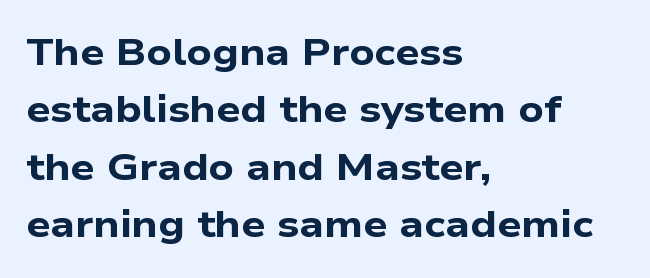
{"serif": "no", "bold": "yes", "weight": "bold", "width": "wide", "stroke_contrast": "low", "x_height": "medium", "monospaced": "no", "underline": "no", "align": "left", "line_spacing": "normal", "line_spacing_ratio": 1.51, "letter_spacing": "normal", "letter_spacing_em": 0.0, "glyph_px": 38}
